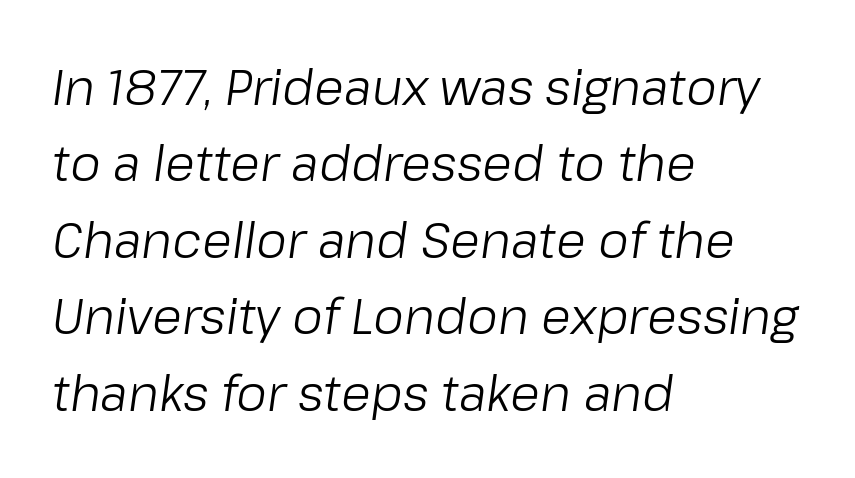
The image shows 49 px light type, italic (leaning right); set left-aligned, normal line spacing (1.56x), normal letter spacing, not underlined; low stroke contrast and a medium x-height.
